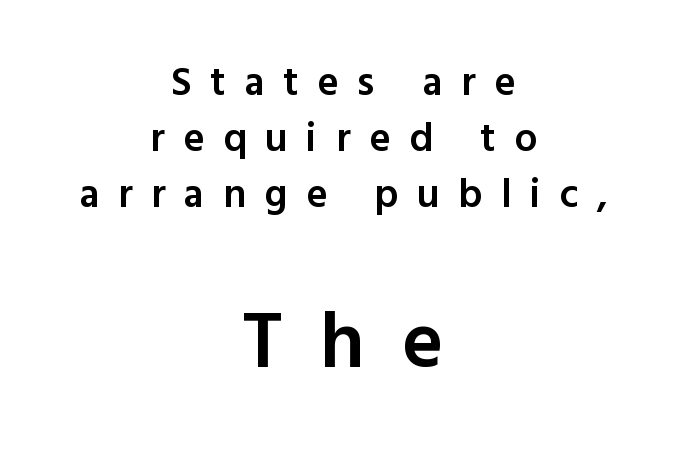
Compare the two chunks: the lower has the greater cap height. Does the weight exceed regular? Yes, but only to semibold. If you folded the block vertically in half, each line would mirror itself in length. Rows of type keep a routine distance in the vertical direction. The glyphs in this specimen are sans serif. Character widths vary here, with narrow letters taking less room than wide ones.
